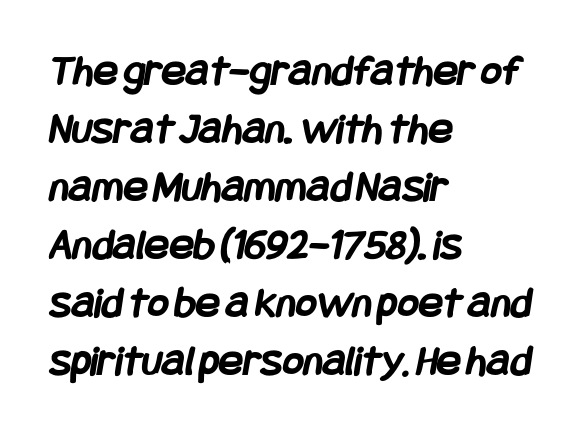
Check under the words: just untouched page. Observe the absence of serifs on each vertical stroke in this sample. Is the type bold? Yes — the strokes are clearly thick and heavy. Notice how descenders clear the ascenders below comfortably — that's standard leading. Is the letter spacing exaggerated? No — it looks like the ordinary default.
